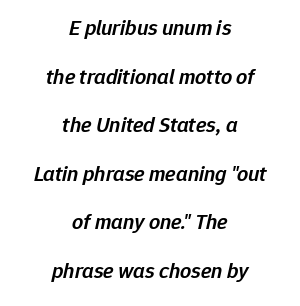
The strokes are fattened partway — semibold, not bold. Any mark beneath the type? The region is blank. In terms of letterspacing, this is plain default setting. The typography opts for an oblique posture over an upright one. The text block is weighted toward neither margin, spreading evenly from the middle.
